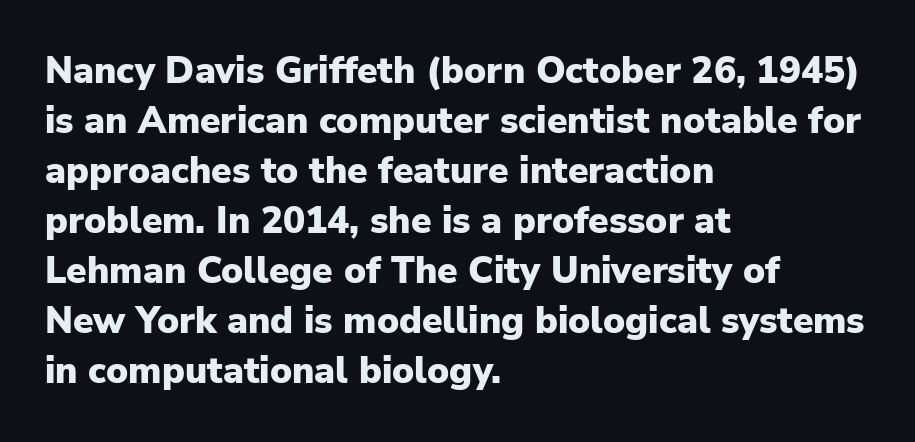
The image shows 37 px heavy sans-serif type, upright; set left-aligned, normal line spacing (1.35x), normal letter spacing, not underlined; low stroke contrast and a medium x-height.
